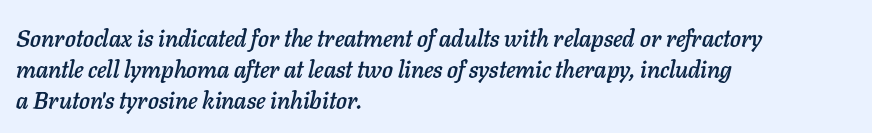
Q: Is the text italic (slanted)? A: Yes, it leans right by about 11 degrees.
Q: Is the text underlined? A: No.
Q: How is the paragraph aligned? A: Left-aligned.
Q: Is the spacing between letters normal or unusually wide? A: Normal.
Q: Is the spacing between lines tight, normal or loose? A: Normal.
